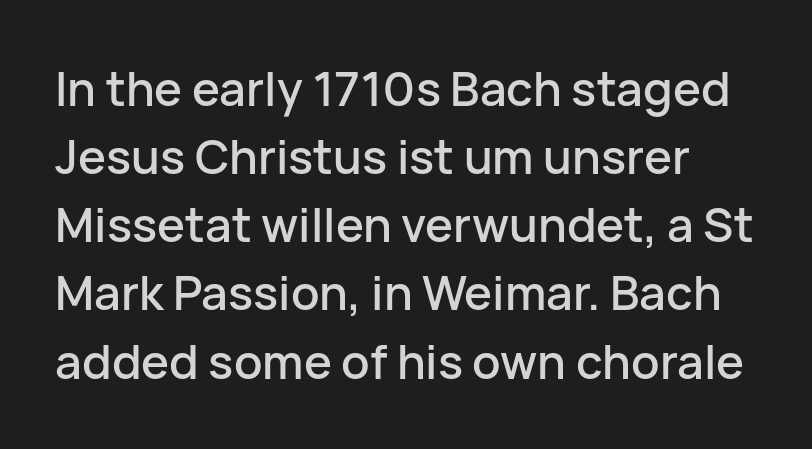
The image shows 47 px sans-serif type, upright; set normal line spacing (1.45x), normal letter spacing, not underlined; low stroke contrast and a medium x-height.
